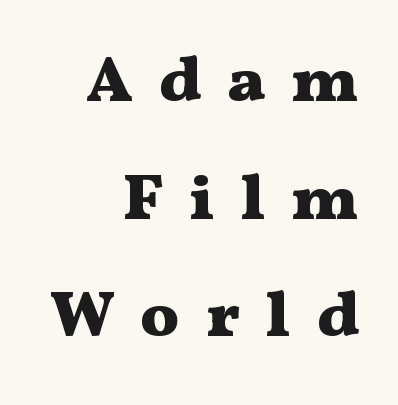
{"serif": "yes", "italic": "no", "bold": "yes", "weight": "heavy", "width": "wide", "stroke_contrast": "medium", "x_height": "medium", "monospaced": "no", "underline": "no", "align": "right", "line_spacing_ratio": 1.81, "letter_spacing": "wide", "letter_spacing_em": 0.4, "glyph_px": 65}
